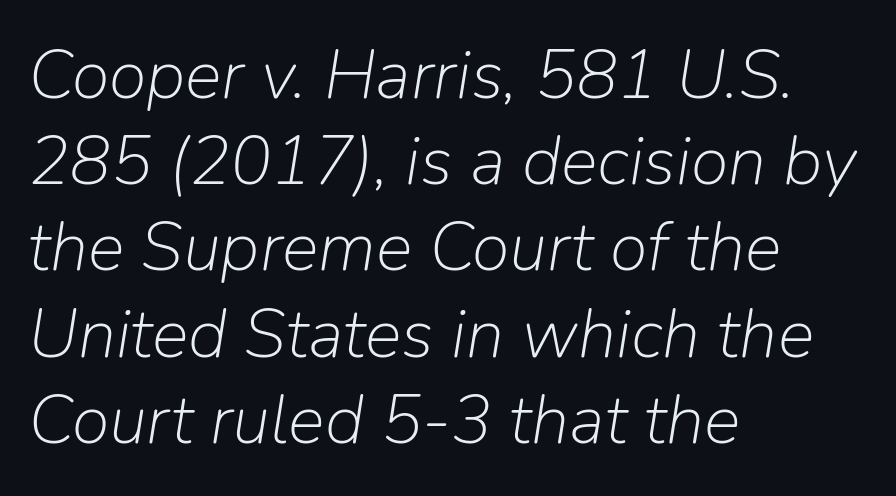
{"italic": "yes", "lean": "right", "slant_degrees": 9, "bold": "no", "weight": "light", "width": "normal", "stroke_contrast": "low", "x_height": "medium", "monospaced": "no", "underline": "no", "align": "left", "line_spacing": "normal", "line_spacing_ratio": 1.25, "letter_spacing": "normal", "letter_spacing_em": 0.0, "glyph_px": 69}
